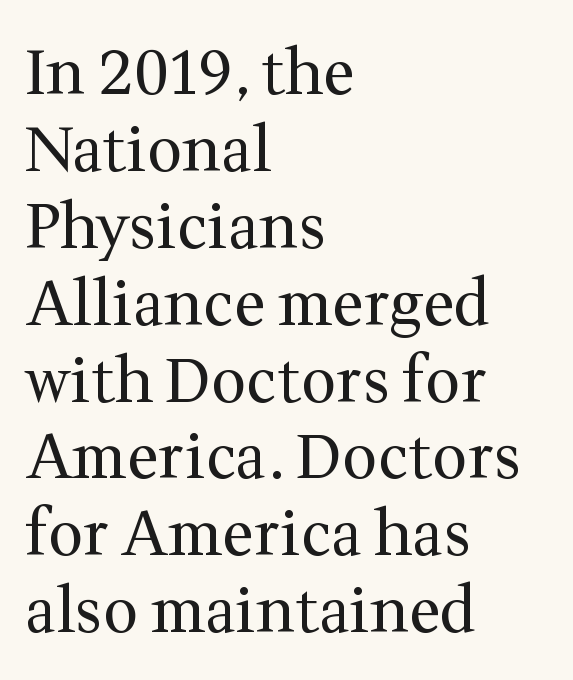
The image shows 62 px regular-weight serif type, upright; set left-aligned, line spacing 1.24x, normal letter spacing, not underlined; medium stroke contrast and a medium x-height.
